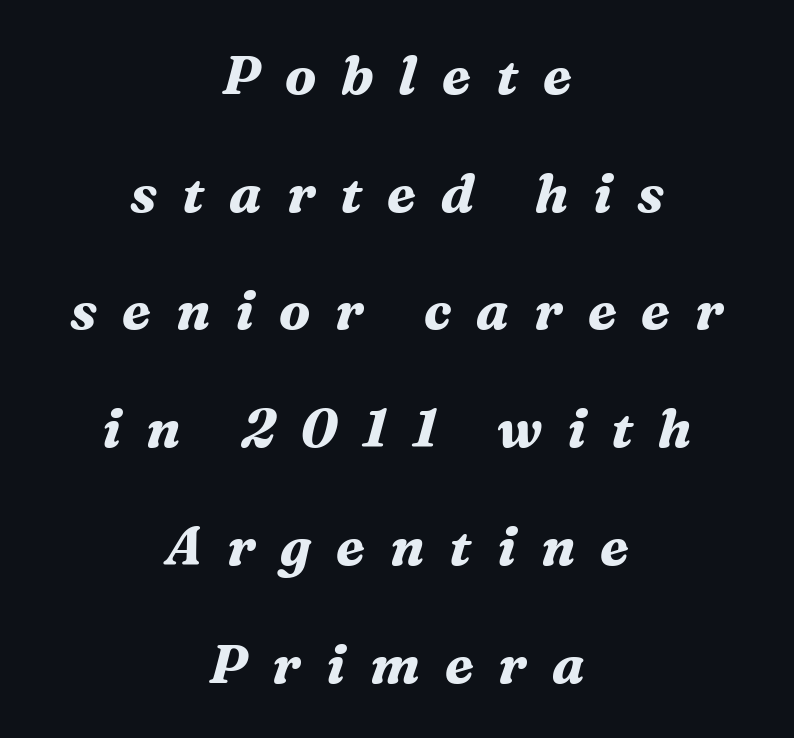
{"serif": "yes", "italic": "yes", "lean": "right", "slant_degrees": 16, "bold": "yes", "weight": "bold", "width": "normal", "stroke_contrast": "medium", "x_height": "medium", "monospaced": "no", "underline": "no", "align": "center", "line_spacing": "loose", "line_spacing_ratio": 2.18, "letter_spacing": "wide", "letter_spacing_em": 0.46, "glyph_px": 54}
